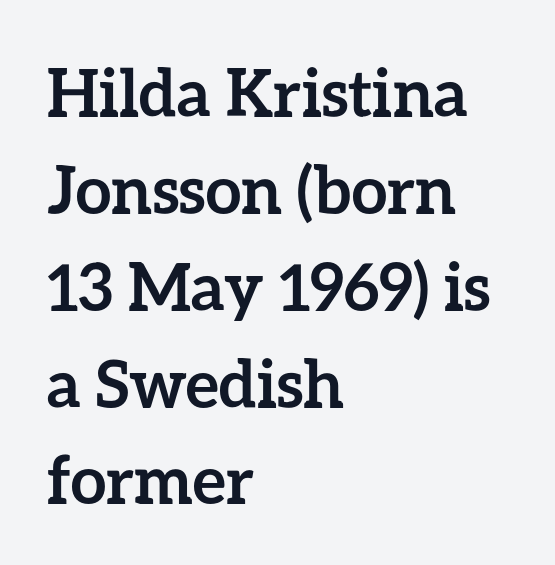
The image shows 65 px semibold type, upright; set left-aligned, normal line spacing (1.49x), normal letter spacing, not underlined; low stroke contrast and a medium x-height.
